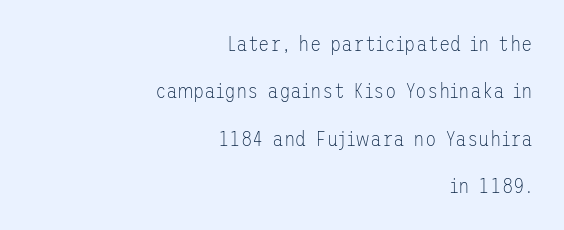
Clear beneath every line of the passage. Vertical strokes here are truly vertical. Words appear dense and cohesive because spacing is normal. Leftover space on each line is placed entirely before the opening word. The weight tops out at a normal text grade. The line-height multiplier appears high, well above default.
